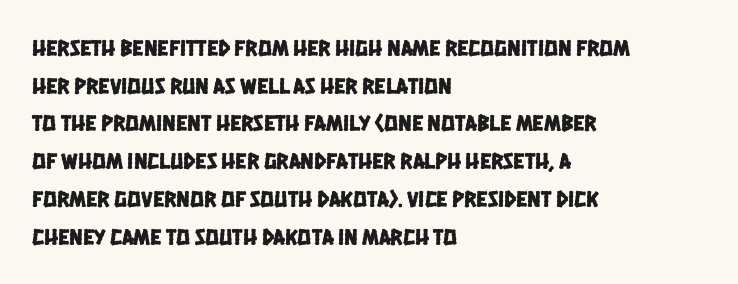
{"underline": "no", "align": "left", "line_spacing": "normal", "line_spacing_ratio": 1.64, "letter_spacing": "normal", "letter_spacing_em": 0.0, "glyph_px": 23}
